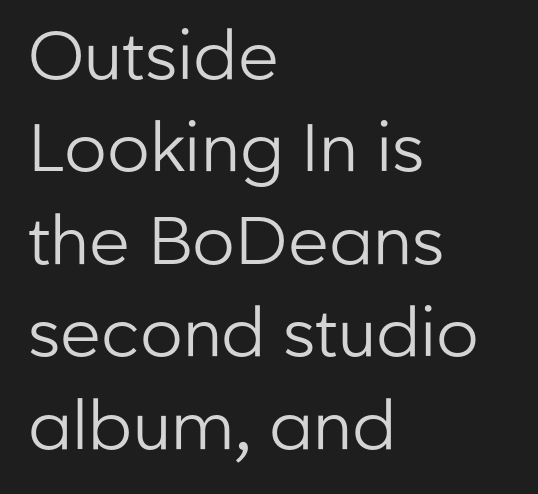
Is there much room between lines? A standard amount, neither cramped nor airy. A clean baseline with only descenders dipping below it. Character widths vary here, with narrow letters taking less room than wide ones. In terms of posture, this sample is upright.
